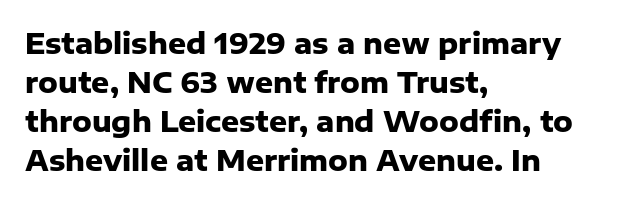
The image shows 28 px heavy sans-serif type, upright; set left-aligned, normal line spacing (1.39x), normal letter spacing, not underlined; low stroke contrast and a medium x-height.
